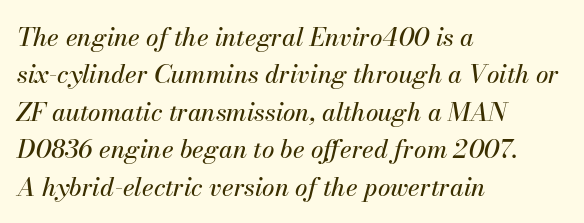
Does the lettering tilt? It does — this is italic. Notice how the passage keeps a crisp vertical edge on the left only. These lines sit exactly where default settings would place them. Caption: standard tracking, unaltered. Descenders are the only things crossing below the line.
